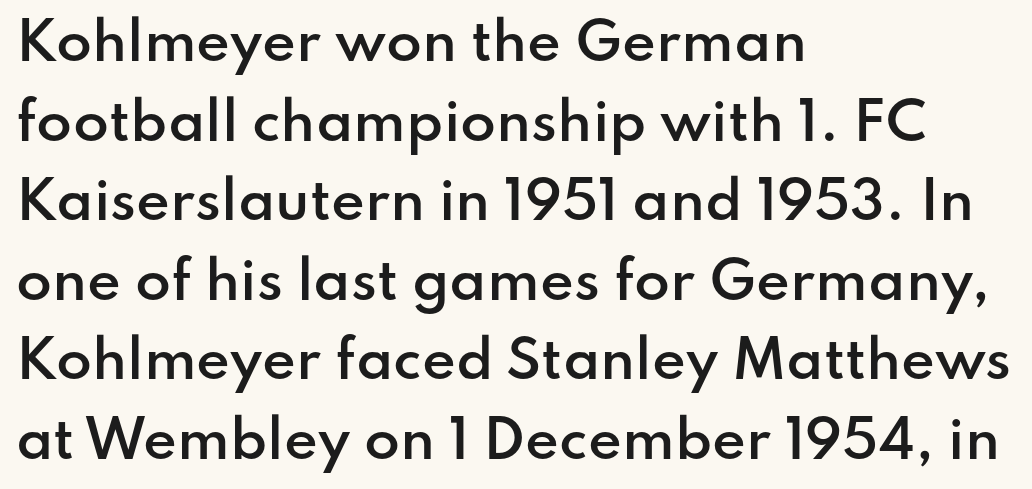
{"serif": "no", "italic": "no", "bold": "semi", "weight": "semibold", "width": "normal", "stroke_contrast": "low", "x_height": "small", "monospaced": "no", "underline": "no", "align": "left", "line_spacing": "normal", "line_spacing_ratio": 1.53, "letter_spacing": "normal", "letter_spacing_em": 0.0, "glyph_px": 52}
